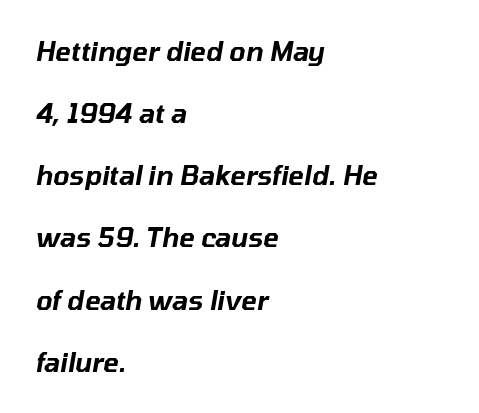
The image shows 26 px text type, italic (leaning right); set left-aligned, loose line spacing (2.39x), normal letter spacing, not underlined.
